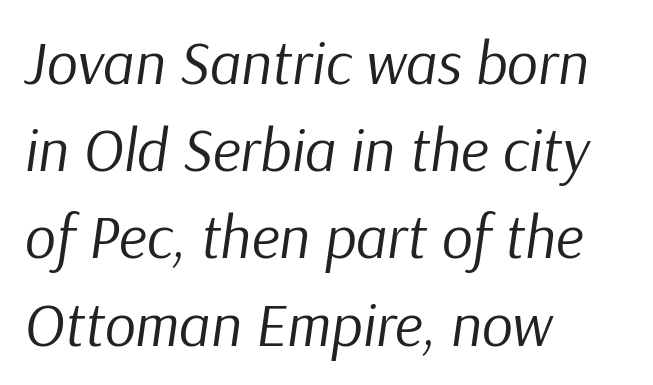
The image shows 61 px regular-weight type, italic (leaning right); set left-aligned, normal line spacing (1.43x), normal letter spacing, not underlined; low stroke contrast and a medium x-height.
